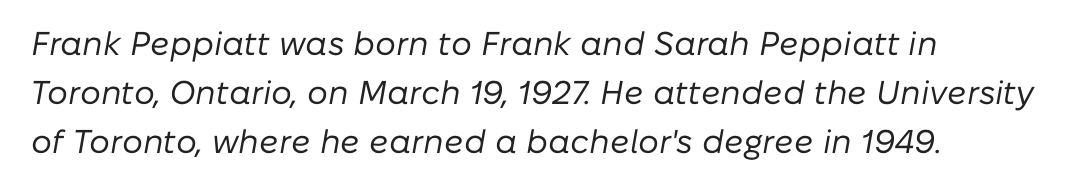
Q: Is the text bold? A: No.
Q: Is the text italic (slanted)? A: Yes, it leans right by about 10 degrees.
Q: Is the text underlined? A: No.
Q: How is the paragraph aligned? A: Left-aligned.
Q: Is the spacing between letters normal or unusually wide? A: Normal.
Q: Is the spacing between lines tight, normal or loose? A: Normal.
Q: Width (condensed, normal, or wide)? A: Normal.
Q: Stroke contrast? A: Low.
Q: x-height? A: Medium.
Q: Monospaced? A: No.
